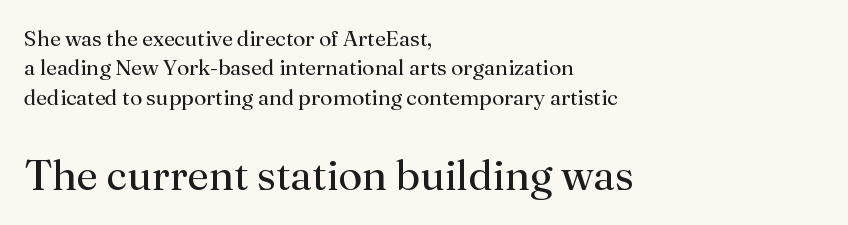
The specimen omits any rule beneath the text block's lines. Small tapered or slab feet sit at the stroke ends, so this counts as serif. Looks like regular typesetting: each glyph gets only the width it needs. The rendering enlarges the type as you move from the upper chunk to the lower. Do the letters lean? They stand straight.
